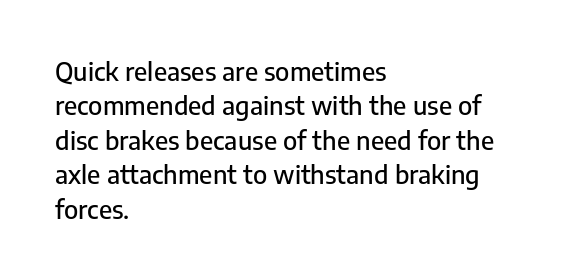
Style check: upright. All the whitespace from short lines collects on the right. Rule under the text: the space is simply empty. Leading matches the norm, producing a regular column.
